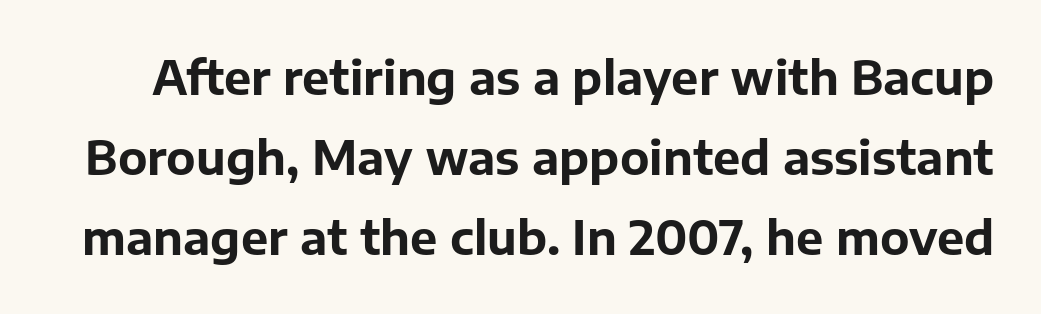
Q: Is the text bold? A: Yes.
Q: Is the text italic (slanted)? A: No, it is upright.
Q: Is the typeface a serif or a sans-serif typeface? A: Sans-serif.
Q: Is the text underlined? A: No.
Q: Is the spacing between letters normal or unusually wide? A: Normal.
Q: Width (condensed, normal, or wide)? A: Normal.
Q: Stroke contrast? A: Low.
Q: x-height? A: Medium.
Q: Monospaced? A: No.
